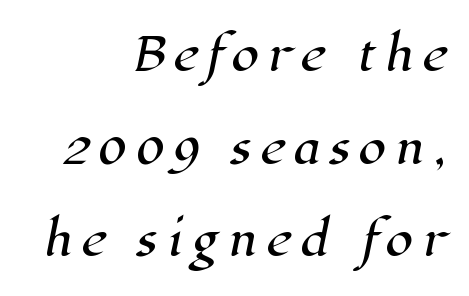
Line ends are locked; line starts wander. This sample trades compactness for vertical openness between lines. Look at the bottom of the vertical strokes: they flare into serifs here. Decoration check: the copy has no underline. The face used here is proportionally spaced, like ordinary book or web type.
